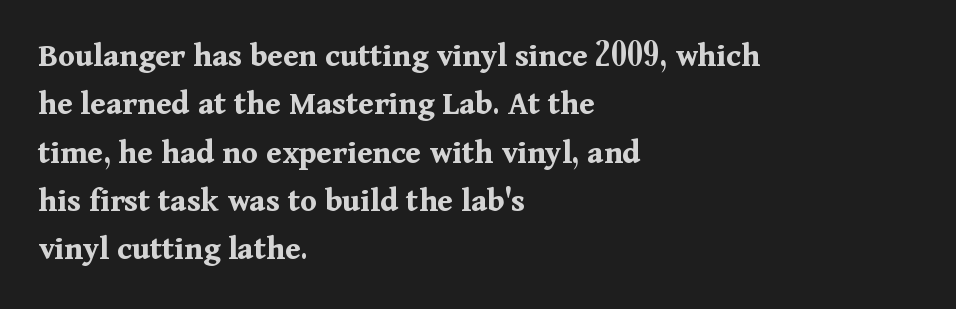
Q: Is the text bold? A: Yes.
Q: Is the text italic (slanted)? A: No, it is upright.
Q: Is the typeface a serif or a sans-serif typeface? A: Serif.
Q: Is the text underlined? A: No.
Q: How is the paragraph aligned? A: Left-aligned.
Q: Is the spacing between letters normal or unusually wide? A: Normal.
Q: Is the spacing between lines tight, normal or loose? A: Normal.
Q: Width (condensed, normal, or wide)? A: Normal.
Q: Stroke contrast? A: Medium.
Q: x-height? A: Medium.
Q: Monospaced? A: No.
